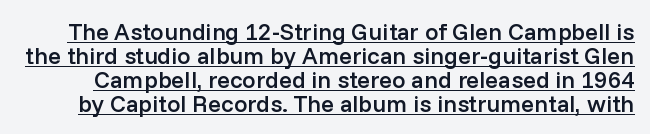
{"italic": "no", "bold": "semi", "underline": "yes", "line_spacing": "tight", "line_spacing_ratio": 1.0, "letter_spacing": "normal", "letter_spacing_em": 0.0, "glyph_px": 24}
